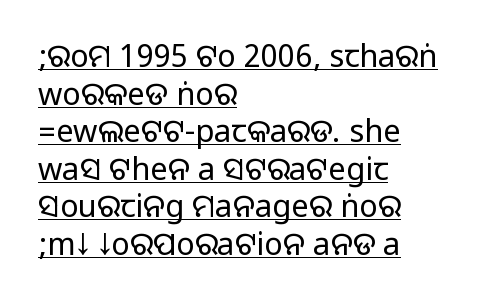
The image shows 31 px sans-serif type, upright; set left-aligned, line spacing 1.21x, normal letter spacing, underlined; medium stroke contrast.
